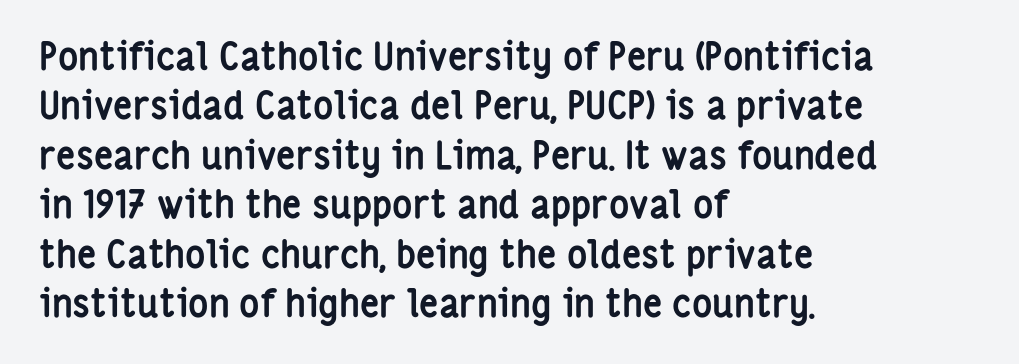
{"serif": "no", "italic": "no", "bold": "yes", "weight": "semibold", "width": "condensed", "stroke_contrast": "low", "x_height": "medium", "monospaced": "no", "underline": "no", "align": "left", "line_spacing": "normal", "line_spacing_ratio": 1.3, "letter_spacing": "normal", "letter_spacing_em": 0.0, "glyph_px": 38}
